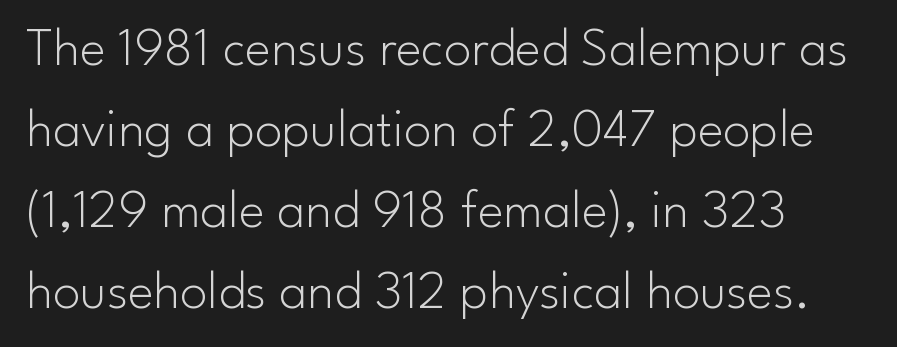
The image shows 55 px light sans-serif type, upright; set left-aligned, normal line spacing (1.47x), normal letter spacing, not underlined; low stroke contrast and a small x-height.
